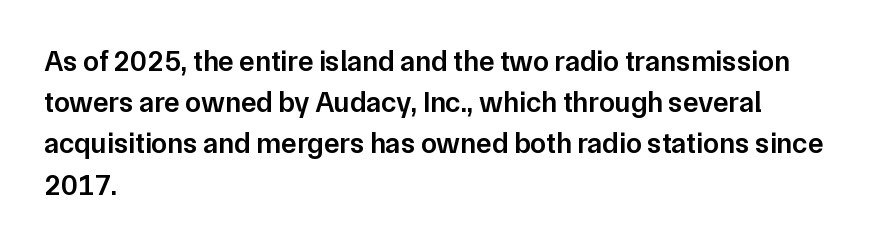
Weight: semibold (demi). The paragraph shown leans on its left margin. Is there much room between lines? A standard amount, neither cramped nor airy. The tracking reads as untouched default to a designer's eye. This sample has the flowing, uneven cadence of proportional lettering. This is roman type, the default non-slanted kind.
